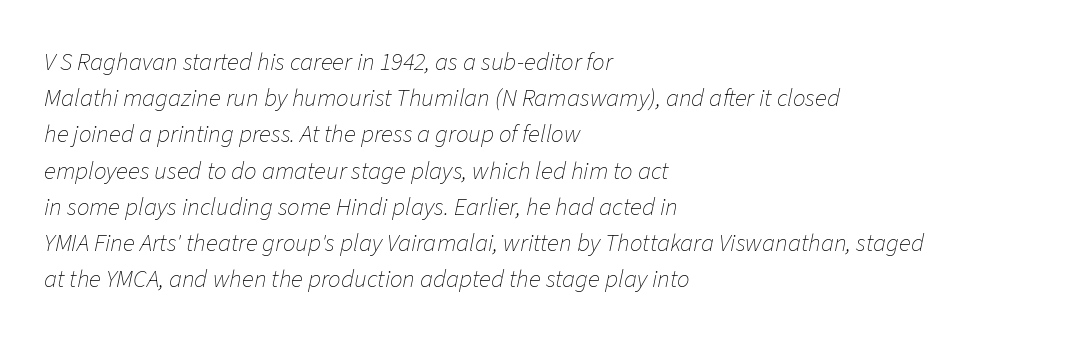
The image shows 25 px text type, italic (leaning right); set left-aligned, normal line spacing (1.45x), normal letter spacing, not underlined.
